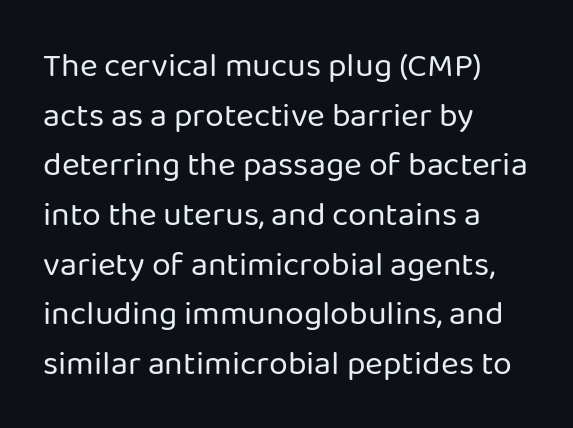
Q: Is the text bold? A: No.
Q: Is the text italic (slanted)? A: No, it is upright.
Q: Is the typeface a serif or a sans-serif typeface? A: Sans-serif.
Q: Is the text underlined? A: No.
Q: How is the paragraph aligned? A: Left-aligned.
Q: Is the spacing between letters normal or unusually wide? A: Normal.
Q: Is the spacing between lines tight, normal or loose? A: Normal.
Q: Width (condensed, normal, or wide)? A: Normal.
Q: Stroke contrast? A: Low.
Q: x-height? A: Medium.
Q: Monospaced? A: No.
